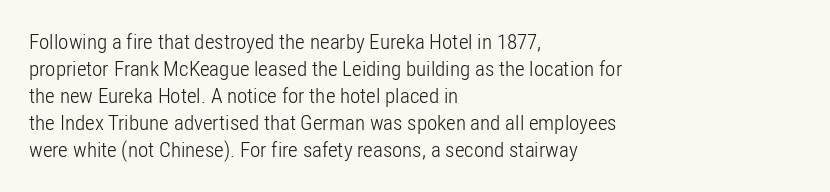
These lines keep a tight, regular rhythm from letter to letter. The rows are spaced the way most documents space them. Nothing heavy about these letters — not bold at all. A roman cut, with each character standing at attention. Check under the words: just untouched page. All the whitespace from short lines collects on the right.
